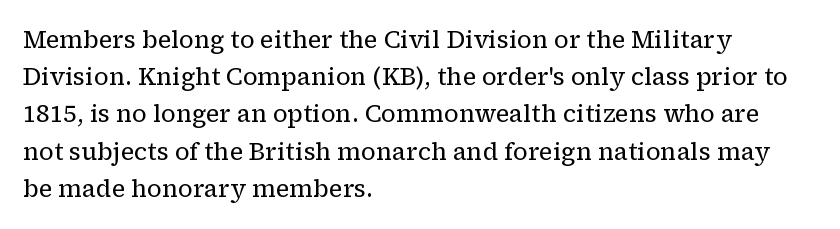
{"italic": "no", "bold": "no", "underline": "no", "align": "left", "line_spacing": "normal", "line_spacing_ratio": 1.55, "letter_spacing": "normal", "letter_spacing_em": 0.0, "glyph_px": 24}
